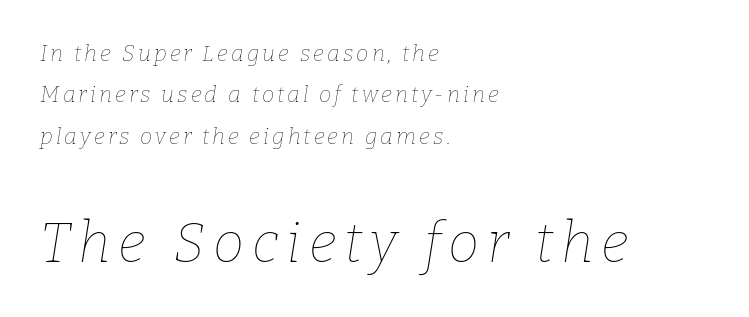
{"italic": "yes", "lean": "right", "slant_degrees": 9, "bold": "no", "weight": "thin", "width": "normal", "stroke_contrast": "low", "x_height": "medium", "monospaced": "no", "underline": "no", "align": "left", "line_spacing_ratio": 1.88, "larger_block": "second", "size_ratio": 2.55, "glyph_px": 56}
